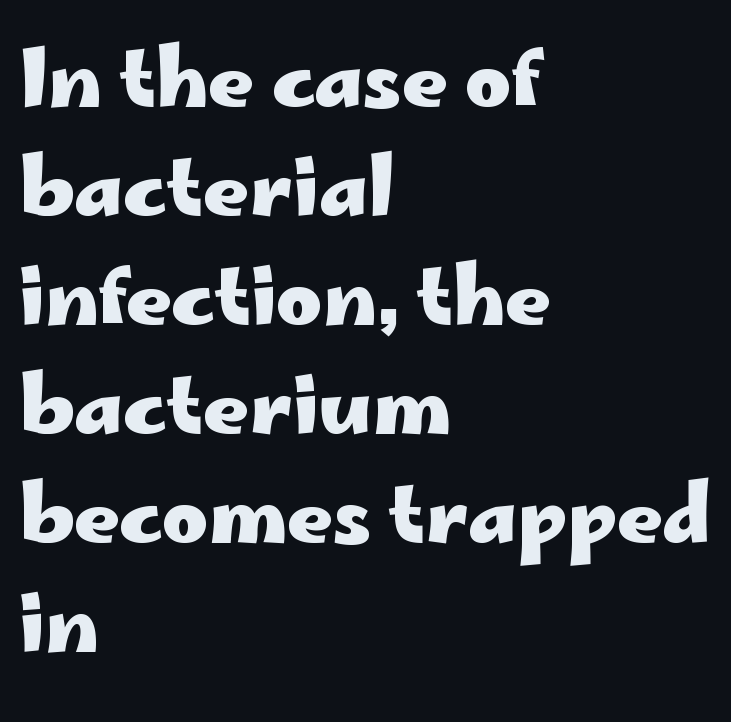
Q: Is the text bold? A: Yes.
Q: Is the text italic (slanted)? A: No, it is upright.
Q: Is the typeface a serif or a sans-serif typeface? A: Sans-serif.
Q: Is the text underlined? A: No.
Q: How is the paragraph aligned? A: Left-aligned.
Q: Is the spacing between letters normal or unusually wide? A: Normal.
Q: Is the spacing between lines tight, normal or loose? A: Normal.
Q: Width (condensed, normal, or wide)? A: Wide.
Q: Stroke contrast? A: Low.
Q: x-height? A: Small.
Q: Monospaced? A: No.
